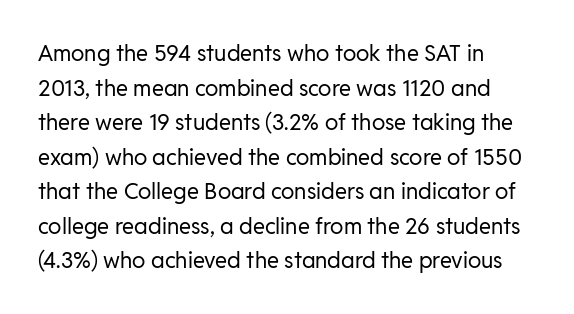
Q: Is the text bold? A: No.
Q: Is the text italic (slanted)? A: No, it is upright.
Q: Is the text underlined? A: No.
Q: How is the paragraph aligned? A: Left-aligned.
Q: Is the spacing between letters normal or unusually wide? A: Normal.
Q: Is the spacing between lines tight, normal or loose? A: Normal.
